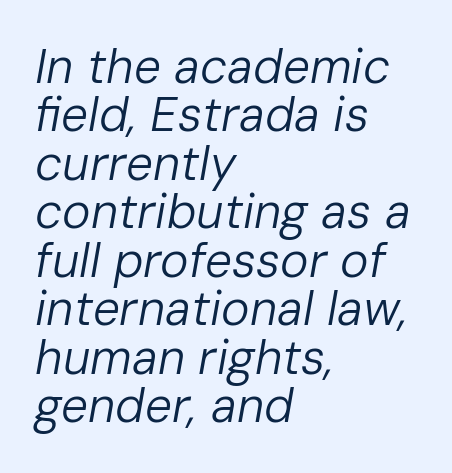
Q: Is the text bold? A: No.
Q: Is the text italic (slanted)? A: Yes, it leans right by about 10 degrees.
Q: Is the text underlined? A: No.
Q: How is the paragraph aligned? A: Left-aligned.
Q: Is the spacing between letters normal or unusually wide? A: Normal.
Q: Is the spacing between lines tight, normal or loose? A: Tight.
Q: Width (condensed, normal, or wide)? A: Normal.
Q: Stroke contrast? A: Low.
Q: x-height? A: Medium.
Q: Monospaced? A: No.
